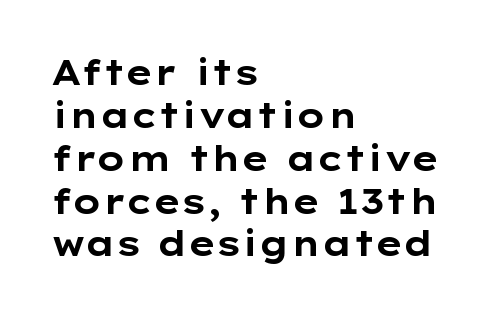
Q: Is the text bold? A: Yes.
Q: Is the text italic (slanted)? A: No, it is upright.
Q: Is the typeface a serif or a sans-serif typeface? A: Sans-serif.
Q: Is the text underlined? A: No.
Q: How is the paragraph aligned? A: Left-aligned.
Q: Is the spacing between letters normal or unusually wide? A: Normal.
Q: Is the spacing between lines tight, normal or loose? A: Normal.
Q: Width (condensed, normal, or wide)? A: Wide.
Q: Stroke contrast? A: Low.
Q: x-height? A: Medium.
Q: Monospaced? A: No.
